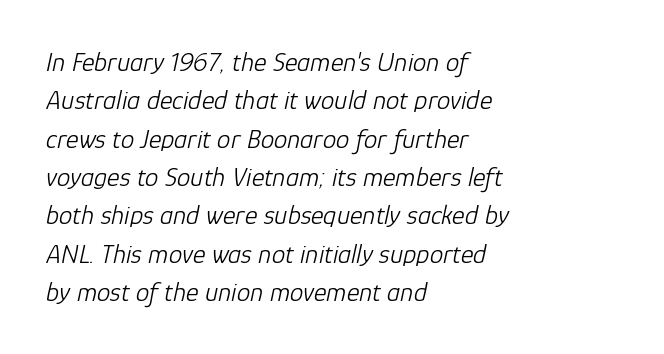
Descenders are the only things crossing below the line. Does the lettering tilt? It does — this is italic. One glance says typical: line gaps are just what's usual. Short note: letters normally spaced.
